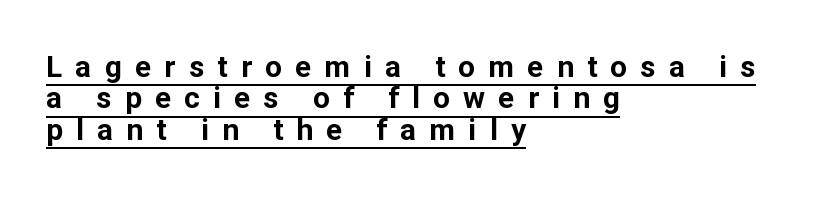
Like a heading marked for emphasis, these lines bear an underscore. Emphasis by weight is at full strength: bold. A student would call this left alignment; a typographer would say flush left, rag right. Vertical spacing — tight.
